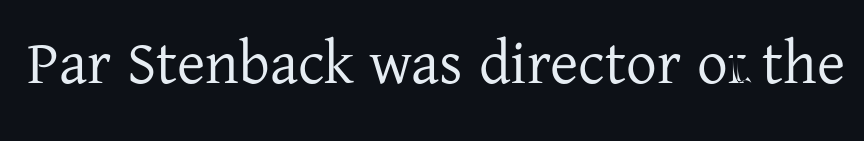
The image shows 61 px regular-weight serif type, upright; set normal letter spacing, not underlined; low stroke contrast and a medium x-height.
